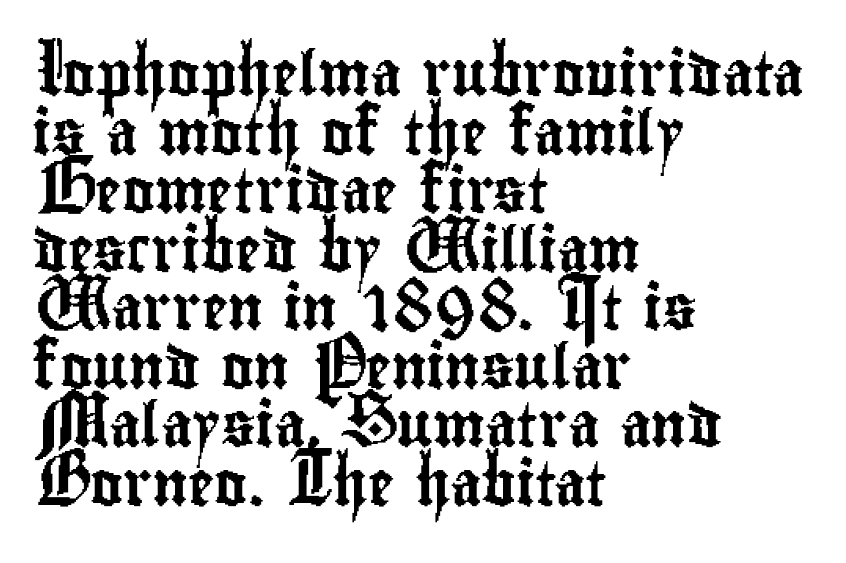
The image shows 44 px condensed sans-serif type, upright; set left-aligned, normal line spacing (1.33x), normal letter spacing, not underlined; low stroke contrast and a small x-height.
